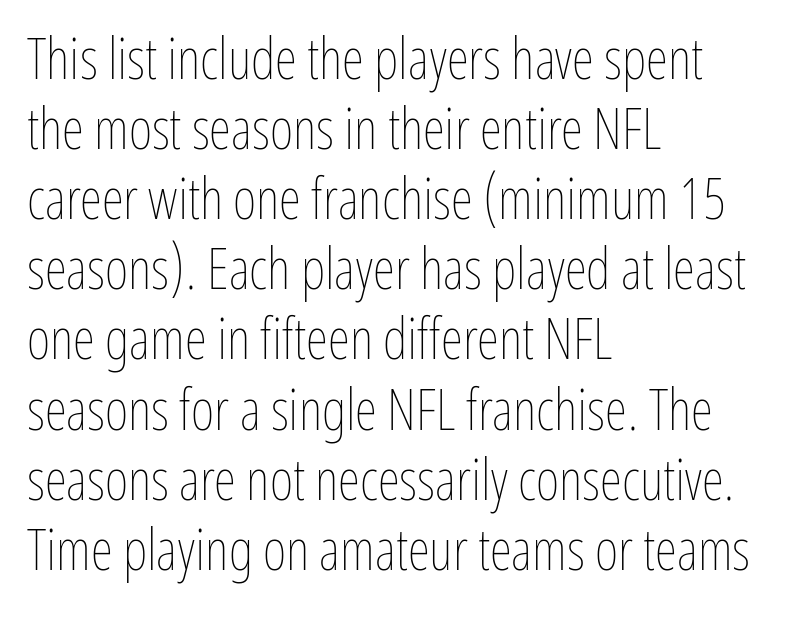
You could not count columns in this text — the font is proportionally spaced. Between one letter and the next there's only the usual sliver of space. Caption: face not bold, strokes unweighted. All the whitespace from short lines collects on the right. Decoration check: the copy has no underline. A typesetter would mark this as roman, not italic.
